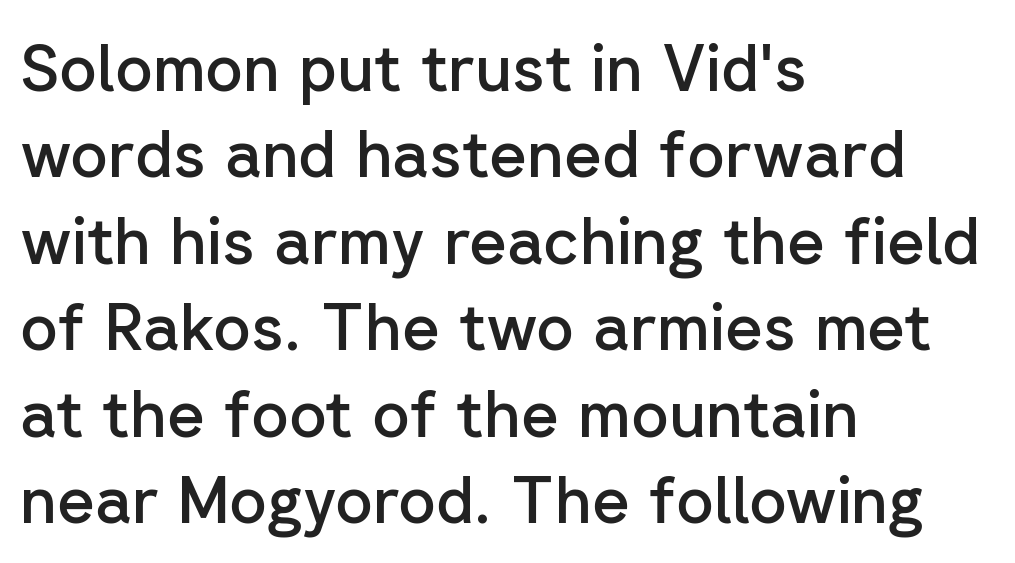
Q: Is the text bold? A: Semi-bold.
Q: Is the text italic (slanted)? A: No, it is upright.
Q: Is the typeface a serif or a sans-serif typeface? A: Sans-serif.
Q: Is the text underlined? A: No.
Q: How is the paragraph aligned? A: Left-aligned.
Q: Is the spacing between letters normal or unusually wide? A: Normal.
Q: Is the spacing between lines tight, normal or loose? A: Normal.
Q: Width (condensed, normal, or wide)? A: Normal.
Q: Stroke contrast? A: Low.
Q: x-height? A: Medium.
Q: Monospaced? A: No.
